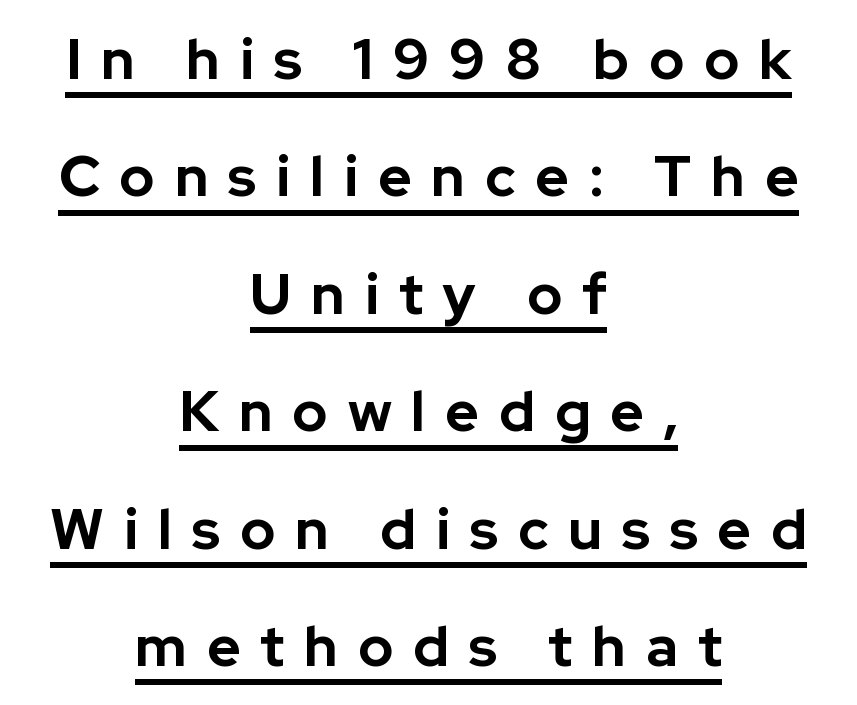
The image shows 57 px bold sans-serif type, upright; set centered, loose line spacing (2.06x), unusually wide letter spacing (+0.35 em), underlined; low stroke contrast and a medium x-height.
